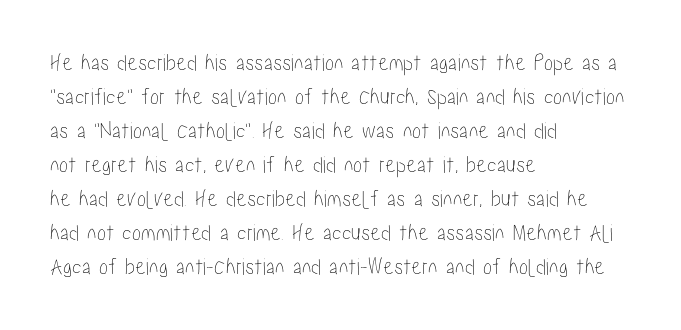
Q: Is the text italic (slanted)? A: No, it is upright.
Q: Is the text underlined? A: No.
Q: How is the paragraph aligned? A: Left-aligned.
Q: Is the spacing between letters normal or unusually wide? A: Normal.
Q: Is the spacing between lines tight, normal or loose? A: Normal.
